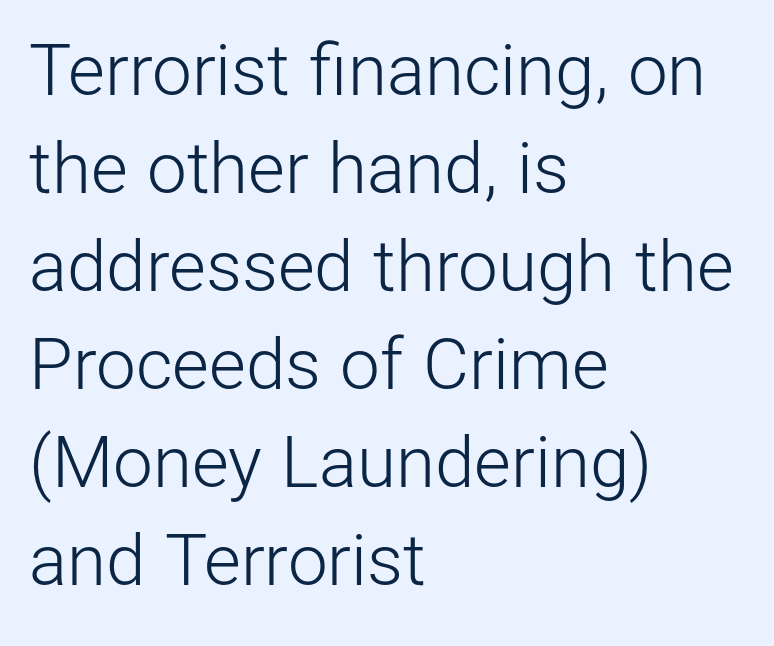
{"serif": "no", "italic": "no", "bold": "no", "weight": "light", "width": "normal", "stroke_contrast": "low", "x_height": "medium", "monospaced": "no", "underline": "no", "align": "left", "line_spacing": "normal", "line_spacing_ratio": 1.38, "letter_spacing": "normal", "letter_spacing_em": 0.0, "glyph_px": 71}
